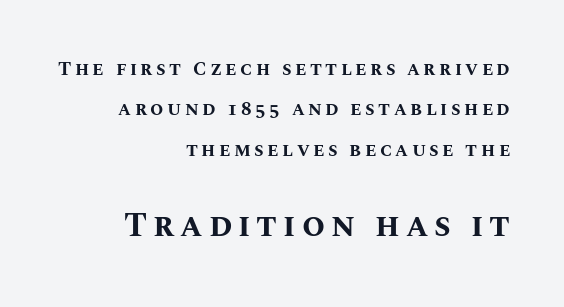
The image shows 33 px bold type, upright; set right-aligned, loose line spacing (2.12x), not underlined; the second (bottom) block is 1.74x larger; medium stroke contrast and a large x-height.
